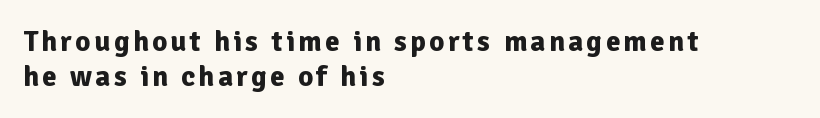
{"serif": "no", "italic": "no", "bold": "yes", "weight": "bold", "width": "normal", "stroke_contrast": "low", "x_height": "medium", "monospaced": "no", "underline": "no", "align": "left", "line_spacing_ratio": 1.2, "glyph_px": 29}
